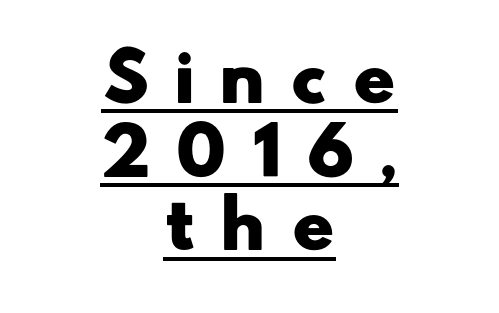
{"serif": "no", "bold": "yes", "weight": "heavy", "width": "wide", "stroke_contrast": "low", "x_height": "small", "monospaced": "no", "underline": "yes", "align": "center", "line_spacing": "tight", "line_spacing_ratio": 1.15, "letter_spacing": "wide", "letter_spacing_em": 0.38, "glyph_px": 64}
